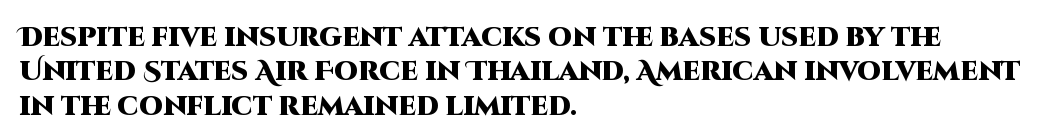
A typesetter would mark this as roman, not italic. Does the copy run flush right? No — it runs flush left. These words are printed bold, with thick strokes throughout. Successive baselines arrive at the customary interval. Caption: standard tracking, unaltered.
